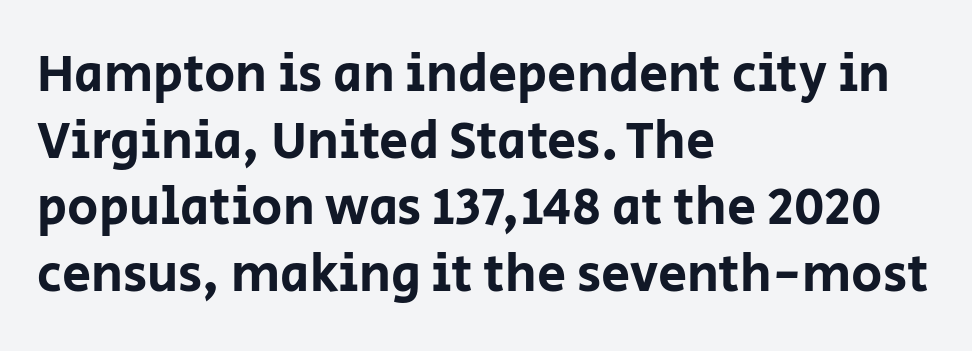
Honestly, the row spacing looks completely unremarkable. Does extra space separate the letters? No, they use regular spacing. Serifs: no, the terminals of the letterforms are clean. Tall strokes in this sample are plumb rather than angled. Line beginnings align vertically; line endings do not.
